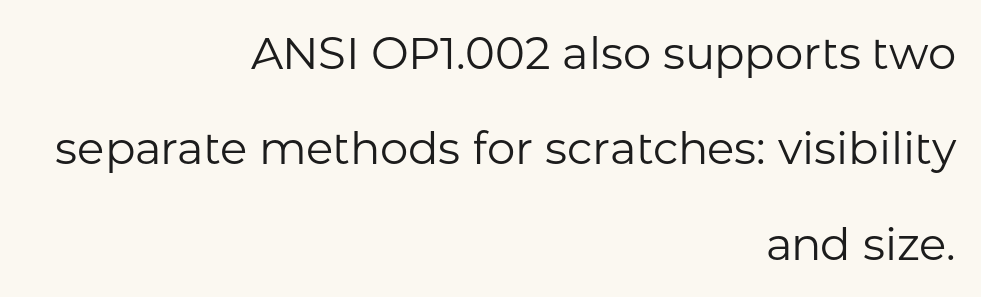
Posture: upright roman. Grotesque or geometric, the face here clearly has no serifs. Beneath every word, the page is bare. Each letter keeps its own natural width here, so spacing adapts to shape.
